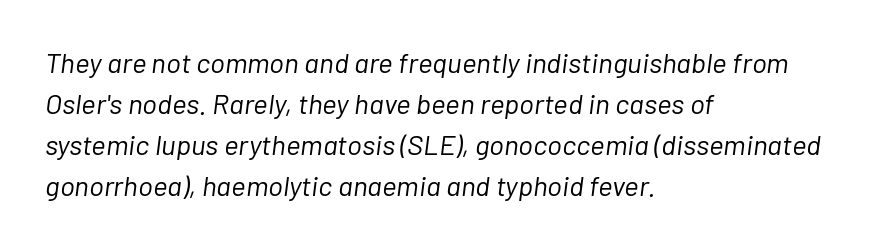
Compared with a typical body face, this is equally light or lighter still. Observe the ordinary spacing: letters are neighbours, not strangers. Does the leading feel generous? No, just average. A typesetter would call this proportional, since set widths differ per character. Leftover space on each line is placed entirely after the last word. Words float on clear page, feet unadorned.
